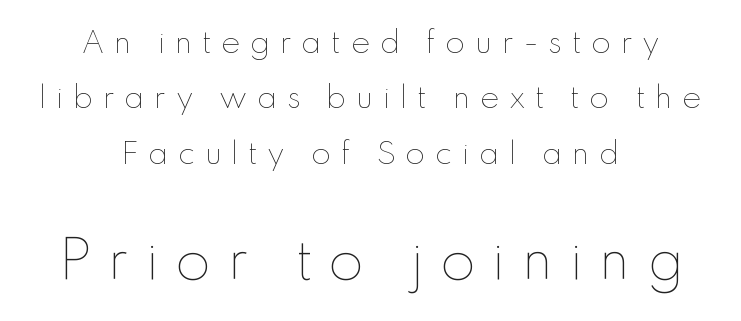
Q: Is the text bold? A: No.
Q: Is the text italic (slanted)? A: No, it is upright.
Q: Is the text underlined? A: No.
Q: How is the paragraph aligned? A: Centered.
Q: Is the spacing between letters normal or unusually wide? A: Unusually wide.
Q: Is the spacing between lines tight, normal or loose? A: Loose.
Q: Which block of text is set in a larger size, the first (top) or the second (bottom)? A: The second (bottom) one.
Q: Width (condensed, normal, or wide)? A: Normal.
Q: Stroke contrast? A: Low.
Q: x-height? A: Small.
Q: Monospaced? A: No.
